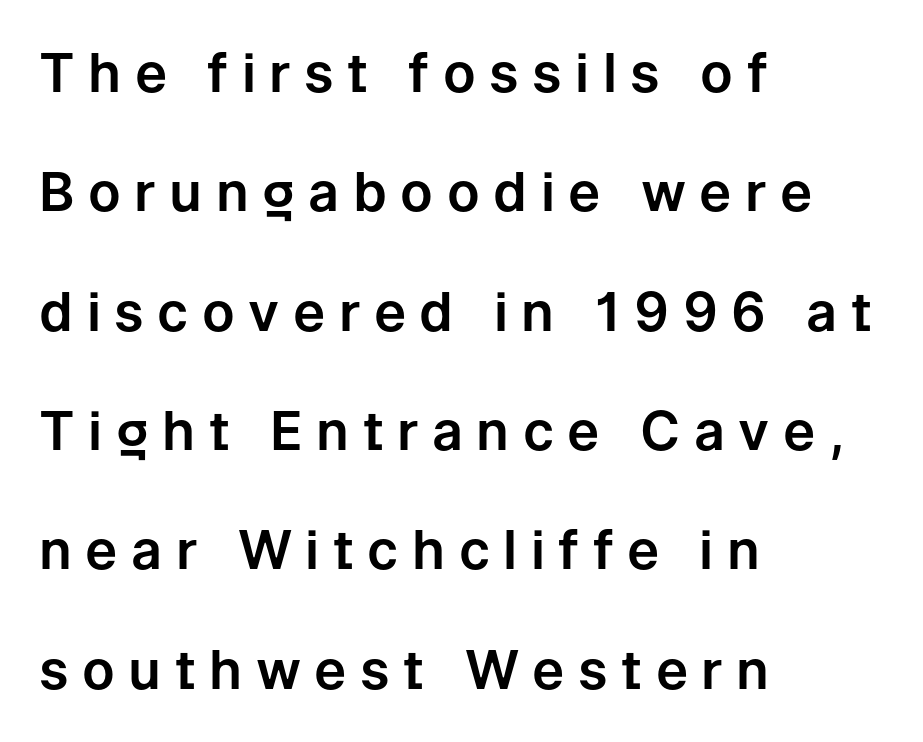
Q: Is the text italic (slanted)? A: No, it is upright.
Q: Is the typeface a serif or a sans-serif typeface? A: Sans-serif.
Q: Is the text underlined? A: No.
Q: How is the paragraph aligned? A: Left-aligned.
Q: Is the spacing between letters normal or unusually wide? A: Unusually wide.
Q: Is the spacing between lines tight, normal or loose? A: Loose.
Q: Width (condensed, normal, or wide)? A: Normal.
Q: Stroke contrast? A: Low.
Q: x-height? A: Medium.
Q: Monospaced? A: No.
